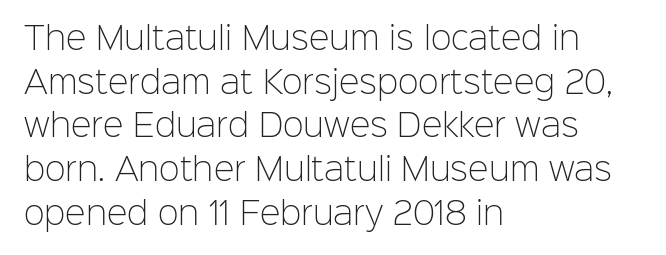
Q: Is the text bold? A: No.
Q: Is the text italic (slanted)? A: No, it is upright.
Q: Is the typeface a serif or a sans-serif typeface? A: Sans-serif.
Q: Is the text underlined? A: No.
Q: How is the paragraph aligned? A: Left-aligned.
Q: Is the spacing between letters normal or unusually wide? A: Normal.
Q: Is the spacing between lines tight, normal or loose? A: Normal.
Q: Width (condensed, normal, or wide)? A: Normal.
Q: Stroke contrast? A: Low.
Q: x-height? A: Medium.
Q: Monospaced? A: No.
